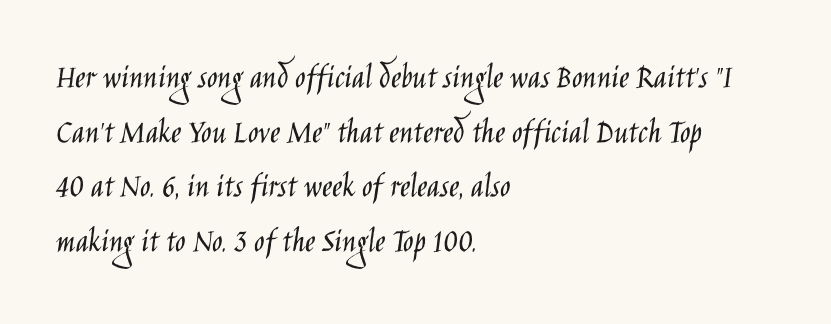
Q: Is the text bold? A: No.
Q: Is the text italic (slanted)? A: Yes.
Q: Is the typeface a serif or a sans-serif typeface? A: Sans-serif.
Q: Is the text underlined? A: No.
Q: How is the paragraph aligned? A: Left-aligned.
Q: Is the spacing between letters normal or unusually wide? A: Normal.
Q: Is the spacing between lines tight, normal or loose? A: Normal.
Q: Width (condensed, normal, or wide)? A: Condensed.
Q: Stroke contrast? A: Low.
Q: x-height? A: Large.
Q: Monospaced? A: No.
